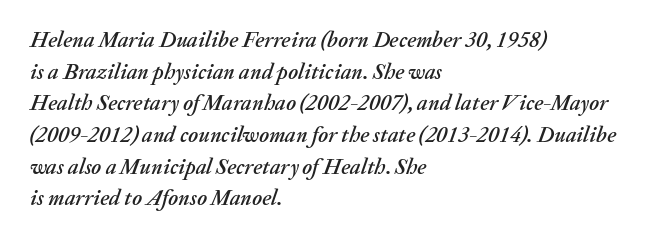
{"italic": "yes", "lean": "right", "slant_degrees": 20, "underline": "no", "align": "left", "line_spacing": "normal", "line_spacing_ratio": 1.44, "letter_spacing": "normal", "letter_spacing_em": 0.0, "glyph_px": 22}
